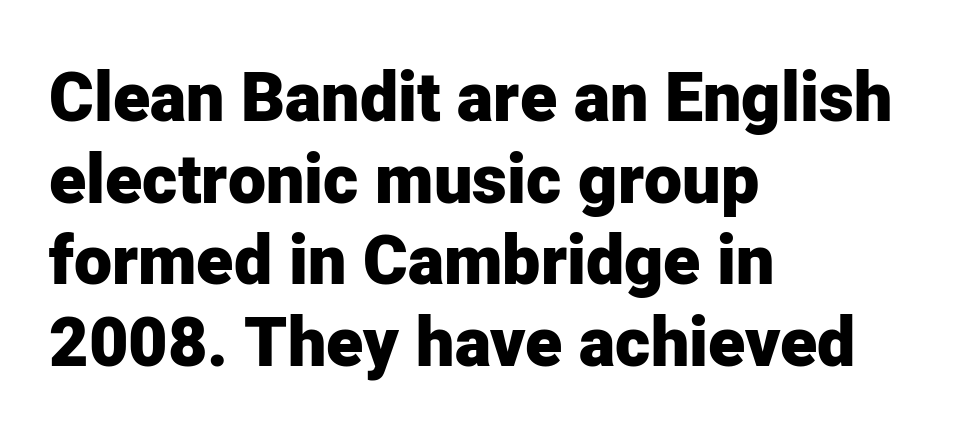
The image shows 68 px heavy sans-serif type, upright; set left-aligned, line spacing 1.2x, normal letter spacing, not underlined; low stroke contrast and a medium x-height.
